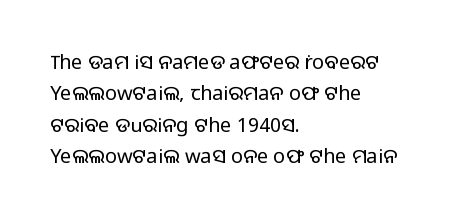
The image shows 20 px text type, upright; set left-aligned, normal line spacing (1.57x), normal letter spacing, not underlined.
